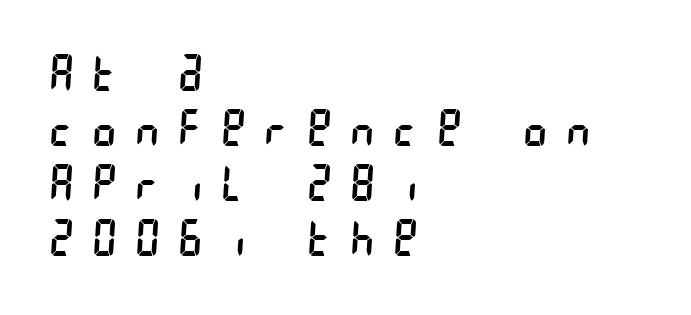
{"serif": "no", "bold": "no", "weight": "regular", "width": "condensed", "stroke_contrast": "low", "x_height": "large", "underline": "no", "align": "left", "line_spacing": "tight", "line_spacing_ratio": 1.12, "letter_spacing": "wide", "letter_spacing_em": 0.41, "glyph_px": 49}
